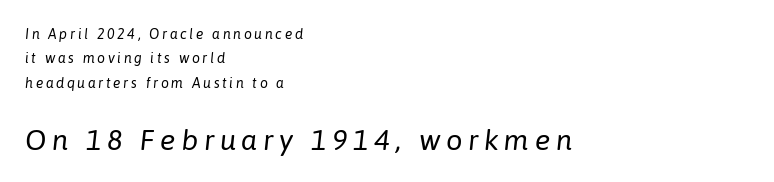
Teacher's note: observe the even left margin — that is flush-left alignment. Caption: face not bold, strokes unweighted. Honestly, there is no underline to notice here at all. Characters are canted at an angle relative to the baseline's perpendicular. Character widths vary here, with narrow letters taking less room than wide ones. Size hierarchy here favors the trailing block over the leading one.
